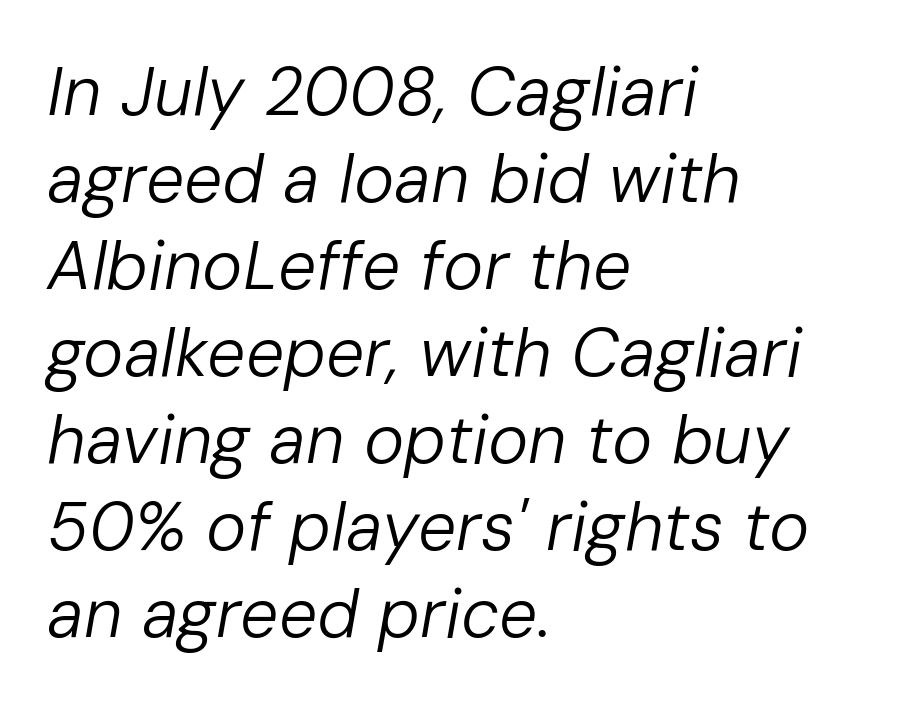
Q: Is the text bold? A: No.
Q: Is the text italic (slanted)? A: Yes, it leans right by about 10 degrees.
Q: Is the text underlined? A: No.
Q: How is the paragraph aligned? A: Left-aligned.
Q: Is the spacing between letters normal or unusually wide? A: Normal.
Q: Is the spacing between lines tight, normal or loose? A: Normal.
Q: Width (condensed, normal, or wide)? A: Normal.
Q: Stroke contrast? A: Low.
Q: x-height? A: Medium.
Q: Monospaced? A: No.
